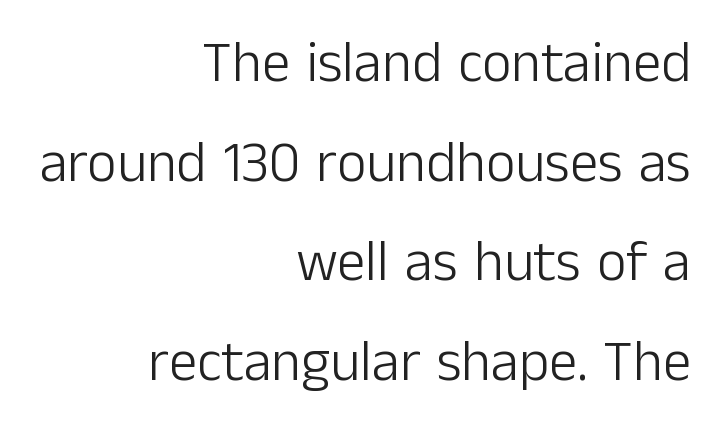
Look at the bottom of the vertical strokes: they stop flat, with no serifs. Leftover space on each line is placed entirely before the opening word. The rendering keeps characters at their native spacing. You could not count columns in this text — the font is proportionally spaced.
